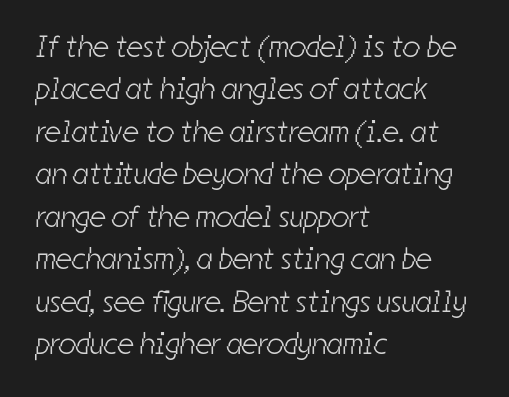
Q: Is the text bold? A: No.
Q: Is the typeface a serif or a sans-serif typeface? A: Sans-serif.
Q: Is the text underlined? A: No.
Q: How is the paragraph aligned? A: Left-aligned.
Q: Is the spacing between letters normal or unusually wide? A: Normal.
Q: Is the spacing between lines tight, normal or loose? A: Normal.
Q: Width (condensed, normal, or wide)? A: Condensed.
Q: Stroke contrast? A: Low.
Q: x-height? A: Medium.
Q: Monospaced? A: No.
